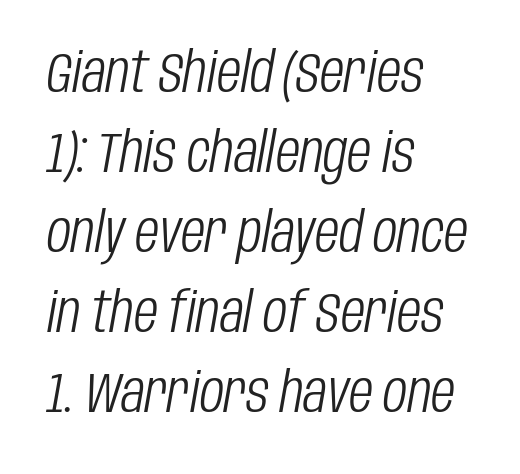
Nothing unusual about the tracking: characters are spaced as the font intends. This rendering uses left alignment, leaving the right contour irregular. Is there much room between lines? A standard amount, neither cramped nor airy. The passage shown leans; its letterforms are oblique.
